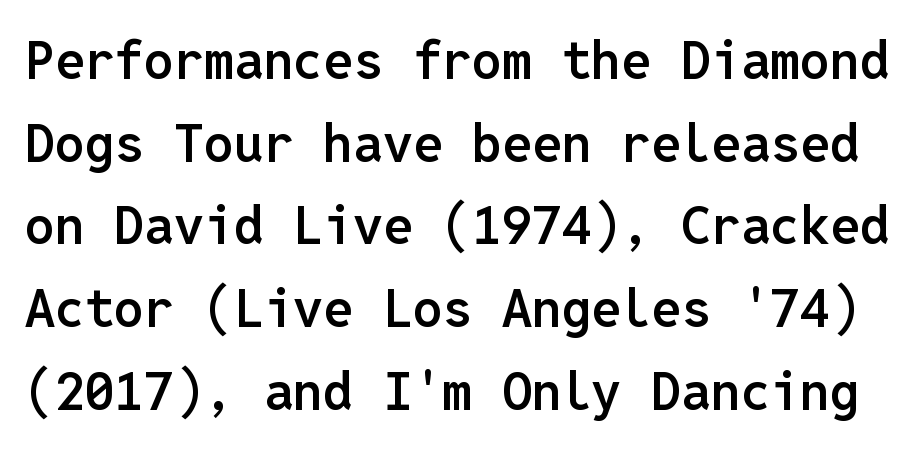
Typographically, this falls in the sans-serif category. Every character here occupies the same horizontal width, giving the sample a typewriter-like rhythm. Nope, not italic — everything's standing straight. The space beneath each line is pristine and unruled.
